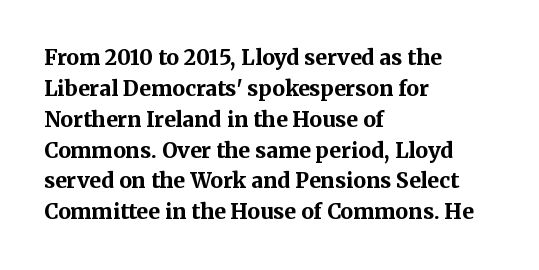
Posture: vertical. A classic flush-left, rag-right setting is used for this passage. Horizontal bands of white between lines are of average thickness. Each word holds together tightly as a unit, with standard inter-letter gaps. The font is running at its bold setting.
